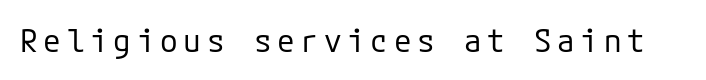
Q: Is the text bold? A: No.
Q: Is the text italic (slanted)? A: No, it is upright.
Q: Is the typeface a serif or a sans-serif typeface? A: Sans-serif.
Q: Is the text underlined? A: No.
Q: Width (condensed, normal, or wide)? A: Normal.
Q: Stroke contrast? A: Low.
Q: x-height? A: Medium.
